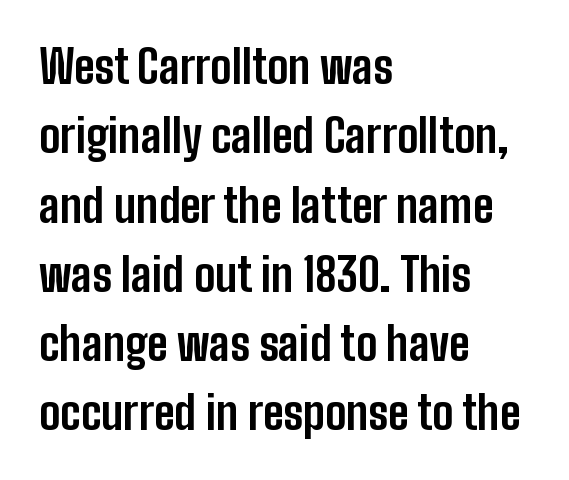
The image shows 45 px bold, condensed sans-serif type, upright; set left-aligned, normal line spacing (1.54x), normal letter spacing, not underlined; low stroke contrast and a medium x-height.
